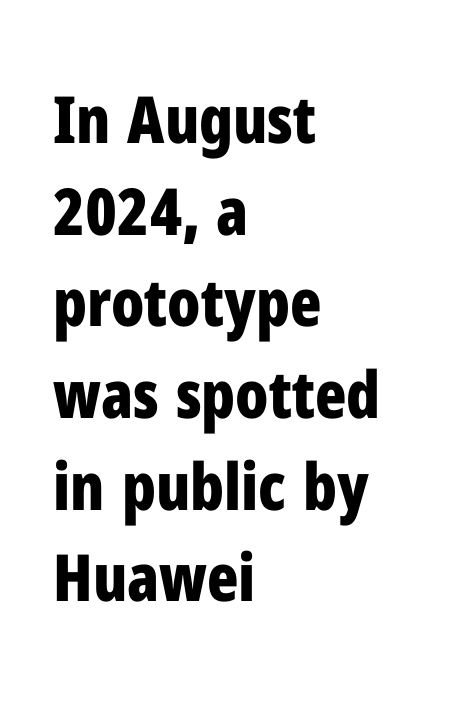
Nope, no serifs anywhere on these letters. No word sits above an underline. These lines are rendered in a variable-pitch font. A classic flush-left, rag-right setting is used for this passage. The letters stand upright; this is a roman face. The face used here is rendered with its standard letterfit.
